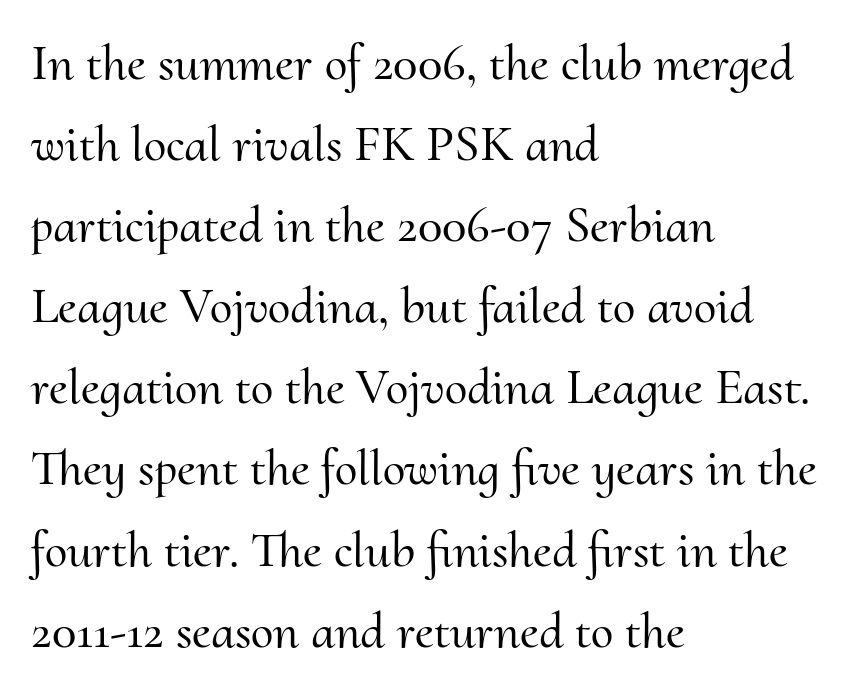
Do the characters align in a grid? No, the font is proportional. The axis of the letterforms is exactly vertical. The glyphs in this specimen are seriffed. Is the block centered? No — it sits flush against the left margin. The specimen omits any rule beneath the text block's lines.
